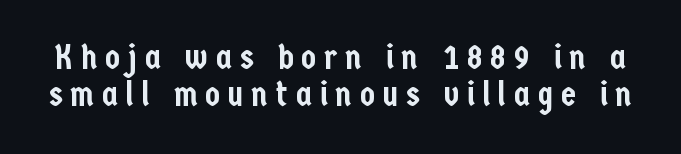
Q: Is the text italic (slanted)? A: No, it is upright.
Q: Is the typeface a serif or a sans-serif typeface? A: Sans-serif.
Q: Is the text underlined? A: No.
Q: Is the spacing between letters normal or unusually wide? A: Unusually wide.
Q: Is the spacing between lines tight, normal or loose? A: Tight.
Q: Width (condensed, normal, or wide)? A: Condensed.
Q: Stroke contrast? A: Low.
Q: x-height? A: Medium.
Q: Monospaced? A: No.
